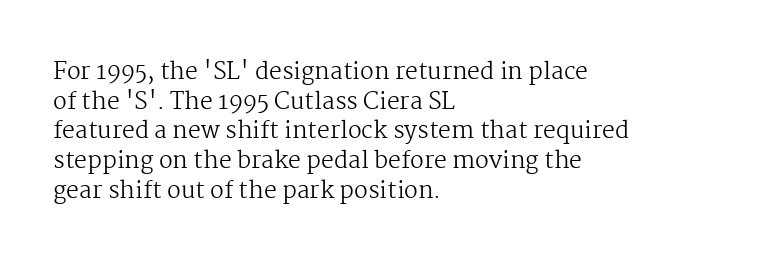
The lines sit at an ordinary, default distance from one another. The rag falls on the right side of this text block. The characters are drawn with everyday or finer stroke widths. Descender tails drop into unmarked territory.
